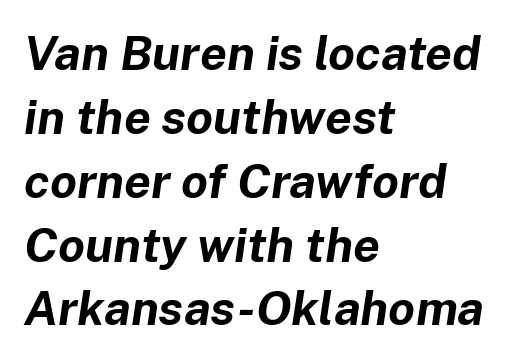
Baseline-to-baseline distance is the conventional proportion of letter height. Heft: maximum for text — a bold. The rendering uses natural spacing where letterforms have individual widths. A clean baseline with only descenders dipping below it. Words appear dense and cohesive because spacing is normal.
